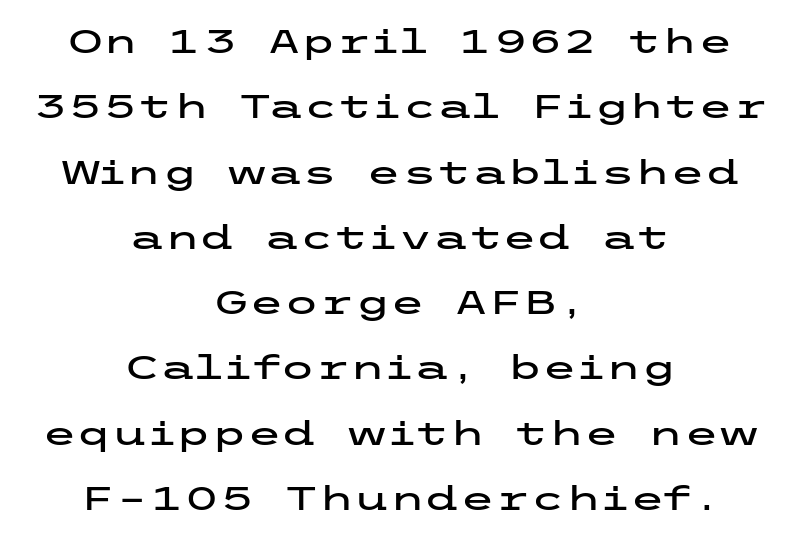
The image shows 32 px wide sans-serif type, upright; set centered, loose line spacing (2.04x), normal letter spacing, not underlined; low stroke contrast and a medium x-height.
